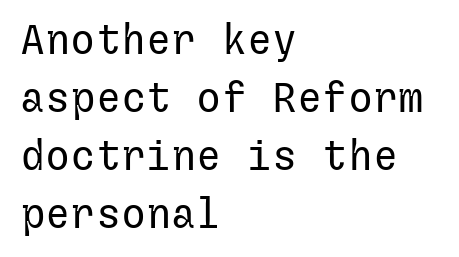
The image shows 42 px regular-weight sans-serif type, upright; set left-aligned, normal line spacing (1.38x), normal letter spacing, not underlined; low stroke contrast and a medium x-height.
